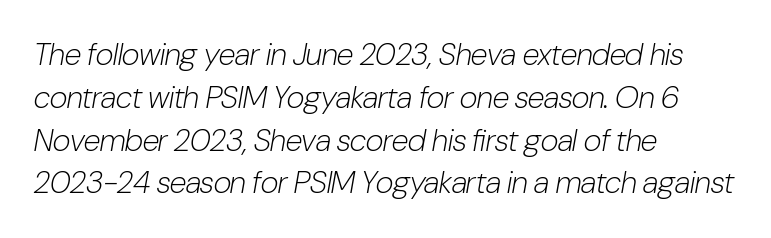
{"italic": "yes", "lean": "right", "slant_degrees": 10, "bold": "no", "weight": "light", "width": "condensed", "stroke_contrast": "low", "x_height": "medium", "monospaced": "no", "underline": "no", "align": "left", "line_spacing": "normal", "line_spacing_ratio": 1.38, "letter_spacing": "normal", "letter_spacing_em": 0.0, "glyph_px": 31}
